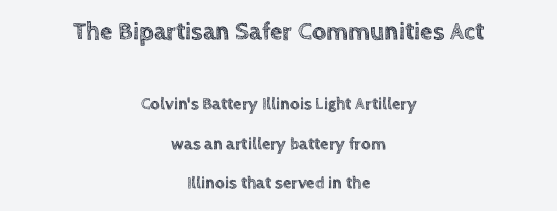
Line starts and ends both wander, symmetrically. The initial chunk of copy outweighs the following chunk in type size. Tracking here is standard; glyphs follow each other at the usual distance. The letters stand straight up with perfectly vertical stems.
